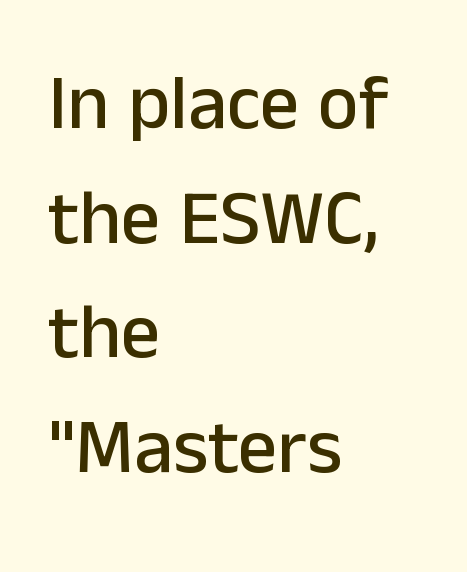
Q: Is the text italic (slanted)? A: No, it is upright.
Q: Is the typeface a serif or a sans-serif typeface? A: Sans-serif.
Q: Is the text underlined? A: No.
Q: How is the paragraph aligned? A: Left-aligned.
Q: Is the spacing between letters normal or unusually wide? A: Normal.
Q: Is the spacing between lines tight, normal or loose? A: Normal.
Q: Width (condensed, normal, or wide)? A: Normal.
Q: Stroke contrast? A: Low.
Q: x-height? A: Medium.
Q: Monospaced? A: No.
